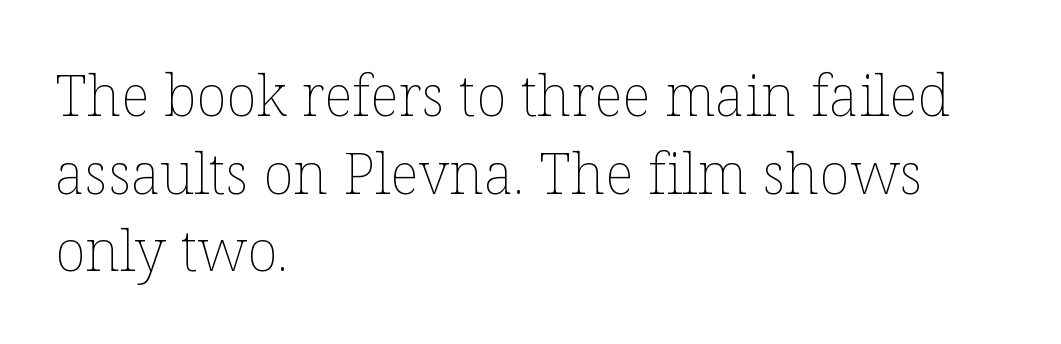
Tracking here is standard; glyphs follow each other at the usual distance. Is this a fixed-width face? No — the glyphs have proportional, varying widths. Regular leading. Glance below the letters and you will spot only blank space. No extra ink here — the face is not bold.
